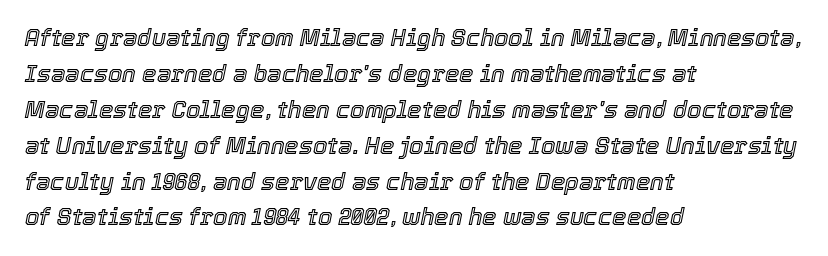
The lines are quadded left. The space beneath each line is pristine and unruled. Vertical spacing — default. Quick note: italic. Is the letter spacing exaggerated? No — it looks like the ordinary default.
